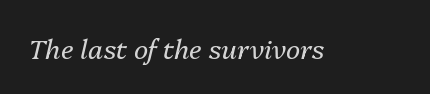
The image shows 27 px text type, italic (leaning right); set normal letter spacing, not underlined.
